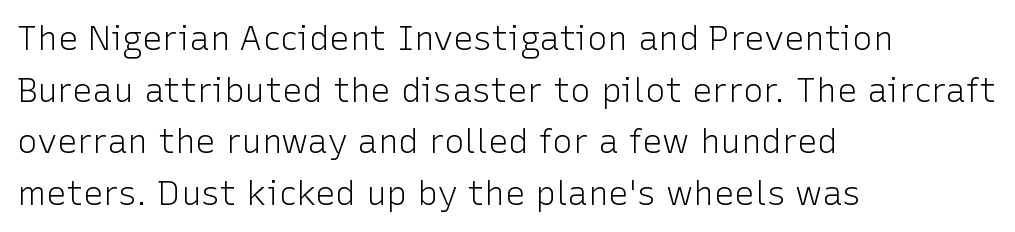
{"serif": "no", "italic": "no", "bold": "no", "weight": "light", "width": "normal", "stroke_contrast": "low", "x_height": "medium", "monospaced": "no", "underline": "no", "align": "left", "line_spacing": "normal", "line_spacing_ratio": 1.52, "letter_spacing": "normal", "letter_spacing_em": 0.0, "glyph_px": 34}
